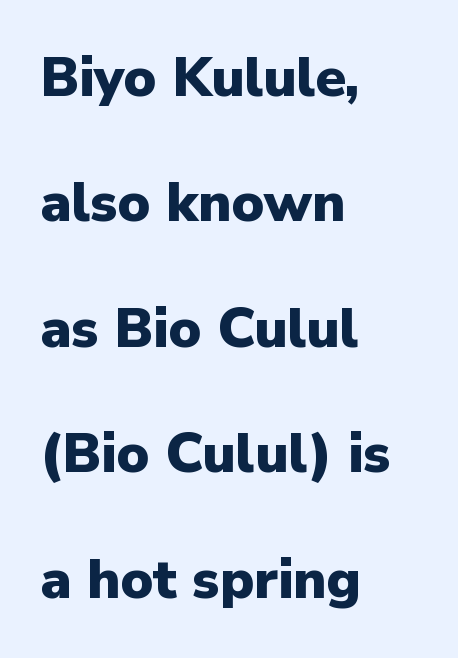
The image shows 55 px heavy sans-serif type, upright; set left-aligned, loose line spacing (2.28x), normal letter spacing, not underlined; low stroke contrast and a medium x-height.
